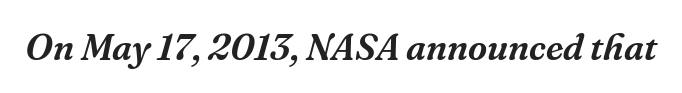
Beneath every word, the page is bare. These lines are rendered in a variable-pitch font. Inter-character spacing is left at the font's built-in metrics. Each letter's strokes conclude with small projecting serifs.
